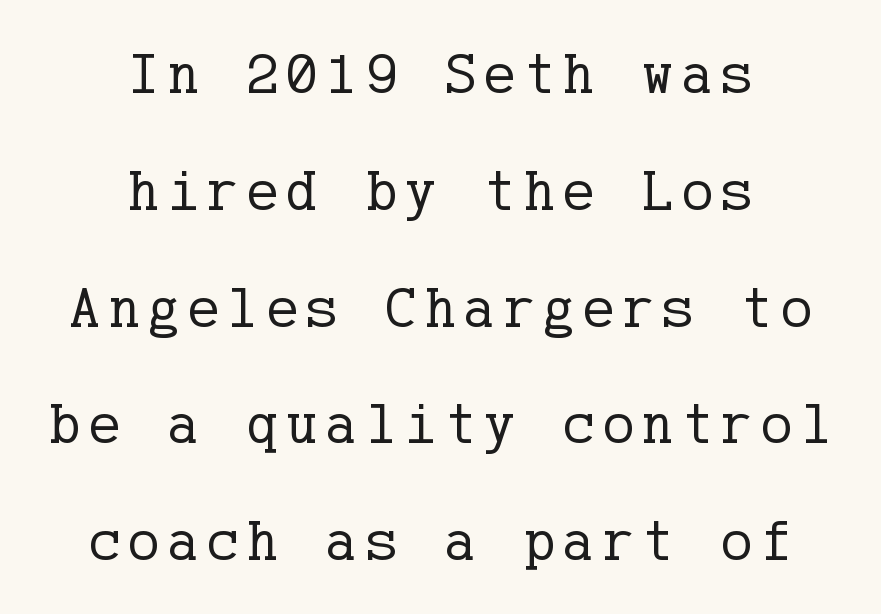
The image shows 59 px regular-weight serif type, upright; set centered, loose line spacing (1.98x), not underlined; low stroke contrast and a medium x-height.
